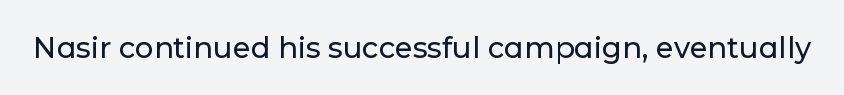
The image shows 29 px sans-serif type, upright; set normal letter spacing, not underlined; low stroke contrast and a medium x-height.
